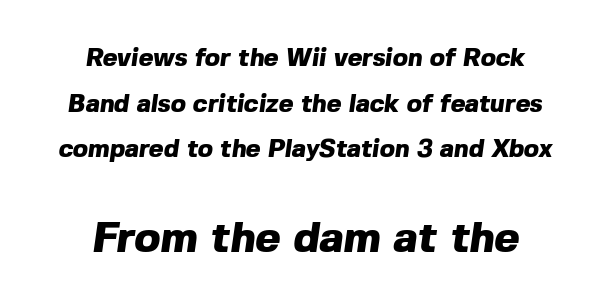
{"serif": "no", "bold": "yes", "weight": "heavy", "width": "normal", "x_height": "medium", "monospaced": "no", "underline": "no", "line_spacing_ratio": 1.83, "letter_spacing": "normal", "letter_spacing_em": 0.0, "larger_block": "second", "size_ratio": 1.72, "glyph_px": 43}
